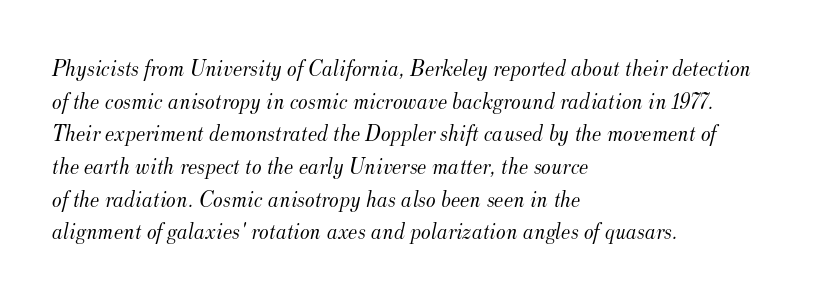
The image shows 23 px text type, italic (leaning right); set left-aligned, normal line spacing (1.42x), normal letter spacing, not underlined.
